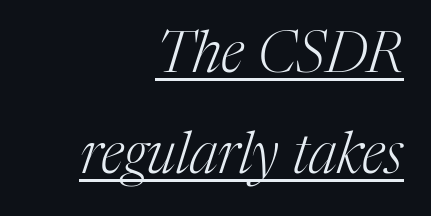
The lettering tilts uniformly, giving the passage an italic look. The strokes carry an ordinary text weight at most. I'd call this a serif setting — the letters wear small feet. Reading down the block, your eye finds every line finishing at a fixed right position. These characters rest on top of a visible drawn line.
